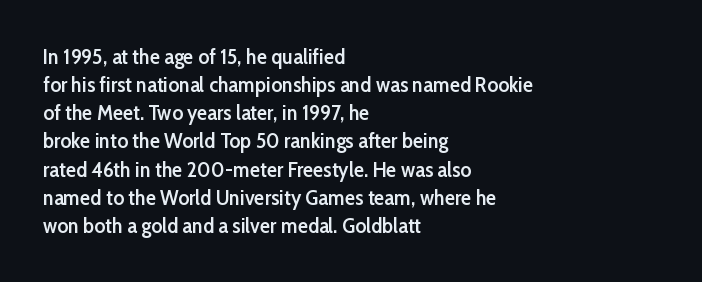
{"italic": "no", "bold": "semi", "underline": "no", "align": "left", "line_spacing": "normal", "line_spacing_ratio": 1.34, "letter_spacing": "normal", "letter_spacing_em": 0.0, "glyph_px": 21}
